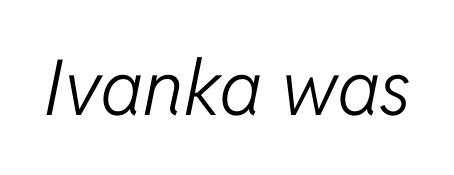
The image shows 77 px light type, italic (leaning right); set normal letter spacing, not underlined; low stroke contrast and a medium x-height.
